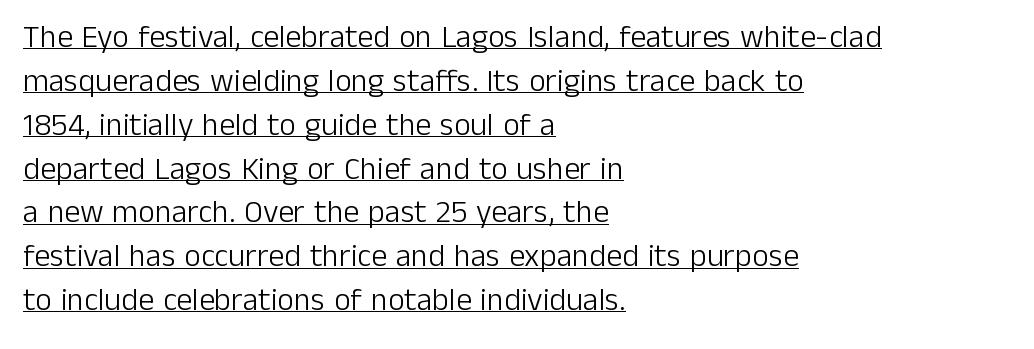
Q: Is the text bold? A: No.
Q: Is the text italic (slanted)? A: No, it is upright.
Q: Is the typeface a serif or a sans-serif typeface? A: Sans-serif.
Q: Is the text underlined? A: Yes.
Q: How is the paragraph aligned? A: Left-aligned.
Q: Is the spacing between letters normal or unusually wide? A: Normal.
Q: Is the spacing between lines tight, normal or loose? A: Normal.
Q: Width (condensed, normal, or wide)? A: Normal.
Q: Stroke contrast? A: Low.
Q: x-height? A: Medium.
Q: Monospaced? A: No.
